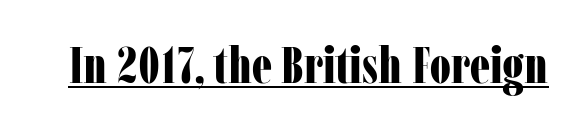
Q: Is the text bold? A: Yes.
Q: Is the text italic (slanted)? A: No, it is upright.
Q: Is the typeface a serif or a sans-serif typeface? A: Serif.
Q: Is the text underlined? A: Yes.
Q: Is the spacing between letters normal or unusually wide? A: Normal.
Q: Width (condensed, normal, or wide)? A: Condensed.
Q: Stroke contrast? A: Low.
Q: x-height? A: Medium.
Q: Monospaced? A: No.
